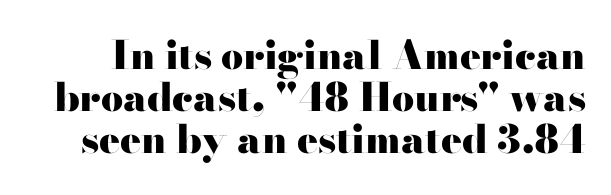
The image shows 39 px heavy, wide serif type, upright; set tight line spacing (1.08x), normal letter spacing, not underlined; high stroke contrast and a small x-height.
